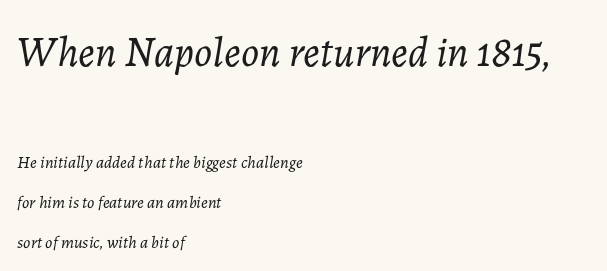
Q: Is the text bold? A: No.
Q: Is the text italic (slanted)? A: Yes, it leans right by about 7 degrees.
Q: Is the text underlined? A: No.
Q: How is the paragraph aligned? A: Left-aligned.
Q: Is the spacing between letters normal or unusually wide? A: Normal.
Q: Is the spacing between lines tight, normal or loose? A: Loose.
Q: Which block of text is set in a larger size, the first (top) or the second (bottom)? A: The first (top) one.
Q: Width (condensed, normal, or wide)? A: Normal.
Q: Stroke contrast? A: Low.
Q: x-height? A: Medium.
Q: Monospaced? A: No.
